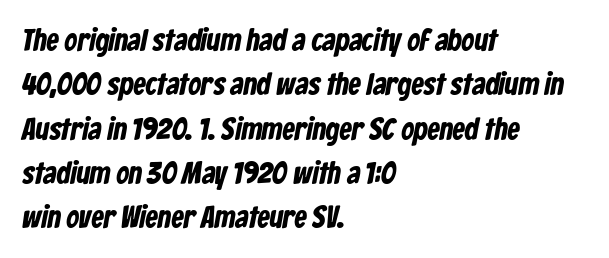
The image shows 31 px condensed sans-serif type; set left-aligned, normal line spacing (1.43x), normal letter spacing, not underlined; low stroke contrast and a medium x-height.
